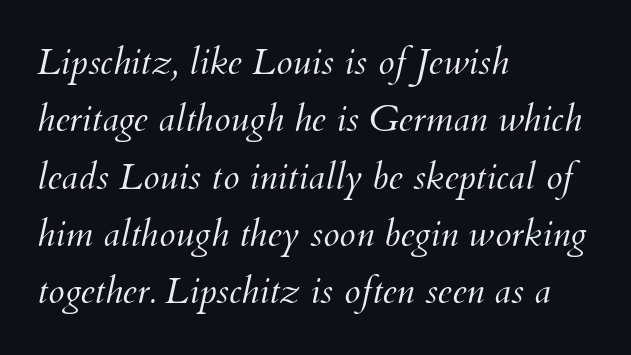
The image shows 37 px light type, italic (leaning right); set left-aligned, normal line spacing (1.55x), normal letter spacing, not underlined; medium stroke contrast and a small x-height.
